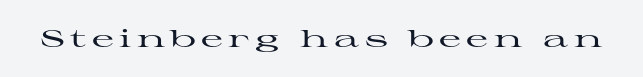
Q: Is the text italic (slanted)? A: No, it is upright.
Q: Is the text underlined? A: No.
Q: Is the spacing between letters normal or unusually wide? A: Unusually wide.
